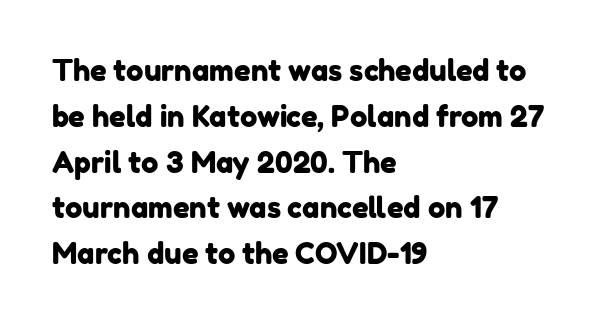
Think of a printed novel: that variable character pitch is what you see here. This sample uses plain, unmodified letter spacing. Every row of glyphs begins at an identical x-position on the left. Type without underlining.
